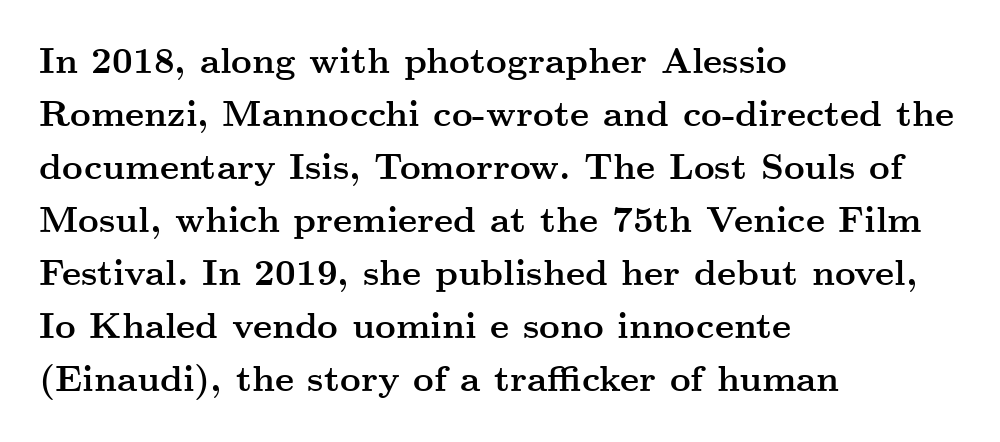
{"serif": "yes", "italic": "no", "bold": "yes", "weight": "semibold", "width": "wide", "stroke_contrast": "medium", "x_height": "small", "monospaced": "no", "underline": "no", "align": "left", "line_spacing": "normal", "line_spacing_ratio": 1.47, "letter_spacing": "normal", "letter_spacing_em": 0.0, "glyph_px": 36}
